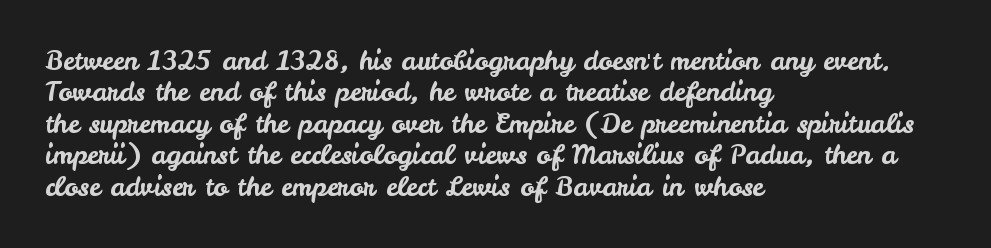
The image shows 26 px text type; set left-aligned, line spacing 1.21x, normal letter spacing, not underlined.
